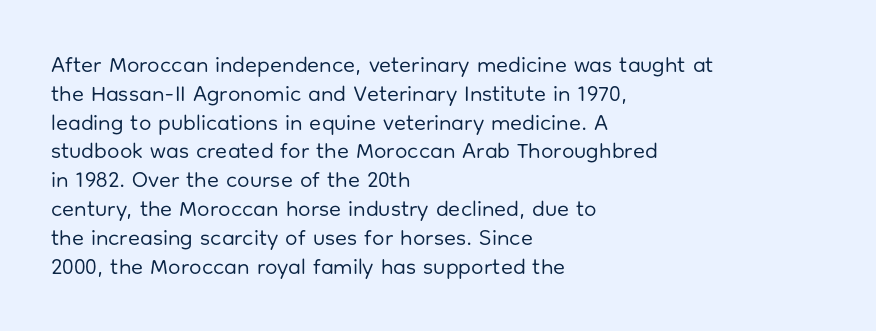
No extra ink here — the face is not bold. The ragged edge is on the right, which tells us the setting is flush left. Decoration check: the copy has no underline. Between one letter and the next there's only the usual sliver of space. No italicization has been applied; the sample stays upright. Successive baselines arrive at the customary interval.
